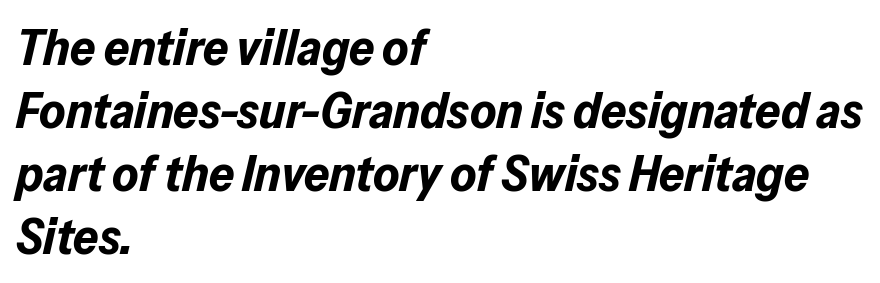
{"italic": "yes", "lean": "right", "slant_degrees": 13, "bold": "yes", "weight": "bold", "width": "normal", "stroke_contrast": "low", "x_height": "medium", "monospaced": "no", "underline": "no", "align": "left", "line_spacing": "normal", "line_spacing_ratio": 1.26, "letter_spacing": "normal", "letter_spacing_em": 0.0, "glyph_px": 50}
